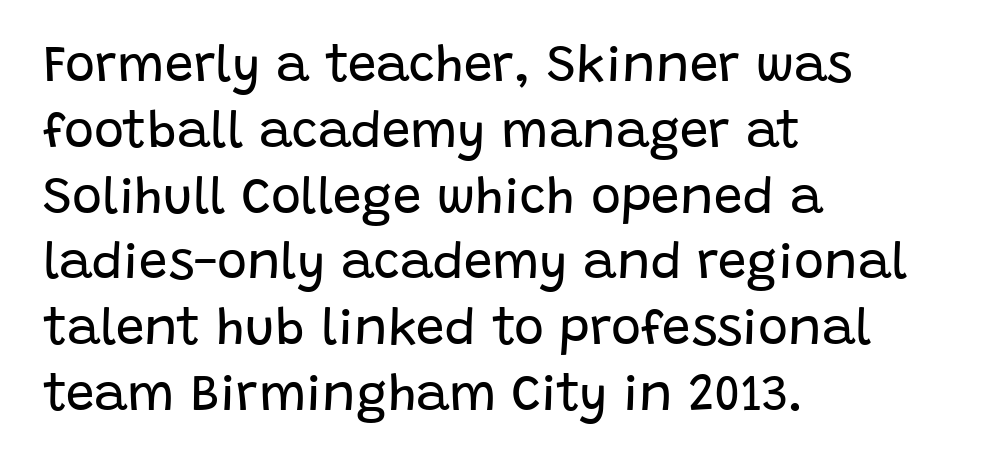
Q: Is the text bold? A: No.
Q: Is the text italic (slanted)? A: No, it is upright.
Q: Is the typeface a serif or a sans-serif typeface? A: Sans-serif.
Q: Is the text underlined? A: No.
Q: How is the paragraph aligned? A: Left-aligned.
Q: Is the spacing between letters normal or unusually wide? A: Normal.
Q: Is the spacing between lines tight, normal or loose? A: Normal.
Q: Width (condensed, normal, or wide)? A: Normal.
Q: Stroke contrast? A: Low.
Q: x-height? A: Large.
Q: Monospaced? A: No.
